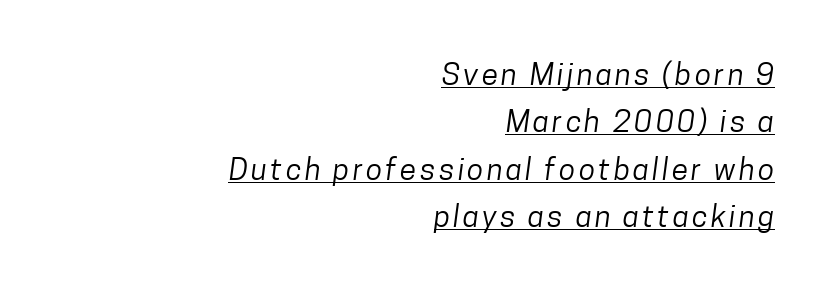
Q: Is the text bold? A: No.
Q: Is the typeface a serif or a sans-serif typeface? A: Sans-serif.
Q: Is the text underlined? A: Yes.
Q: How is the paragraph aligned? A: Right-aligned.
Q: Is the spacing between lines tight, normal or loose? A: Normal.
Q: Width (condensed, normal, or wide)? A: Condensed.
Q: Stroke contrast? A: Low.
Q: x-height? A: Medium.
Q: Monospaced? A: No.
